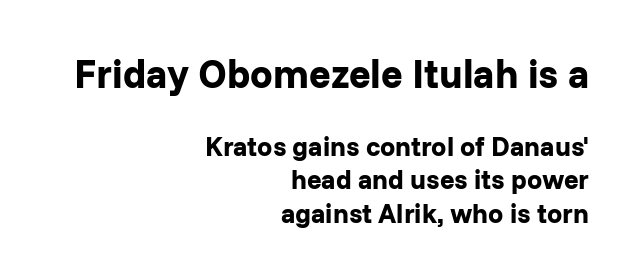
All the whitespace from short lines collects on the left. Every character sits straight up, as roman type does. The letters in the upper block stand taller than those in the block below. A sans-serif font was chosen for this passage. Letters rest on an invisible, unmarked baseline.
